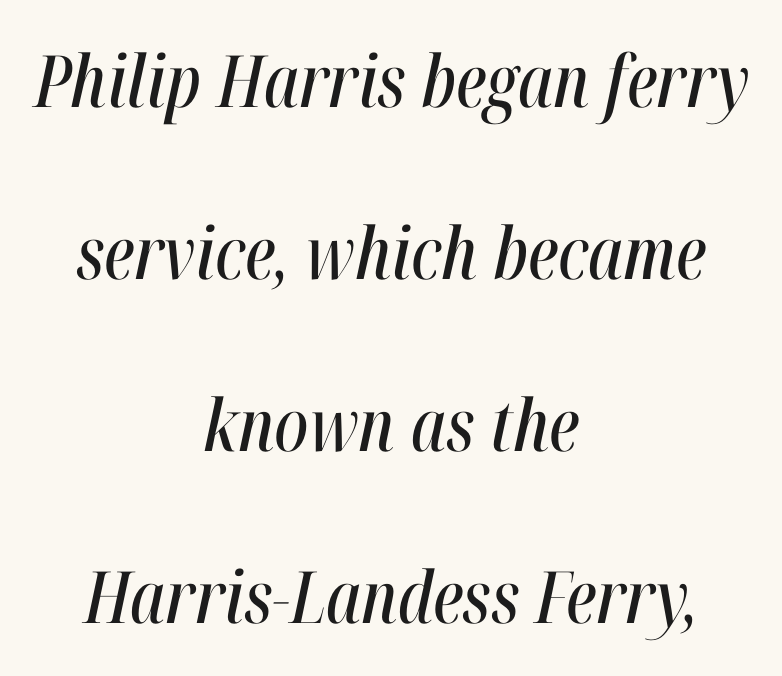
This sample is center-justified, so both line endings float freely. The letters advance in unequal steps, a hallmark of proportional type. The lines are spread far apart with generous leading. If you drew a line through each stem, it would be angled.
